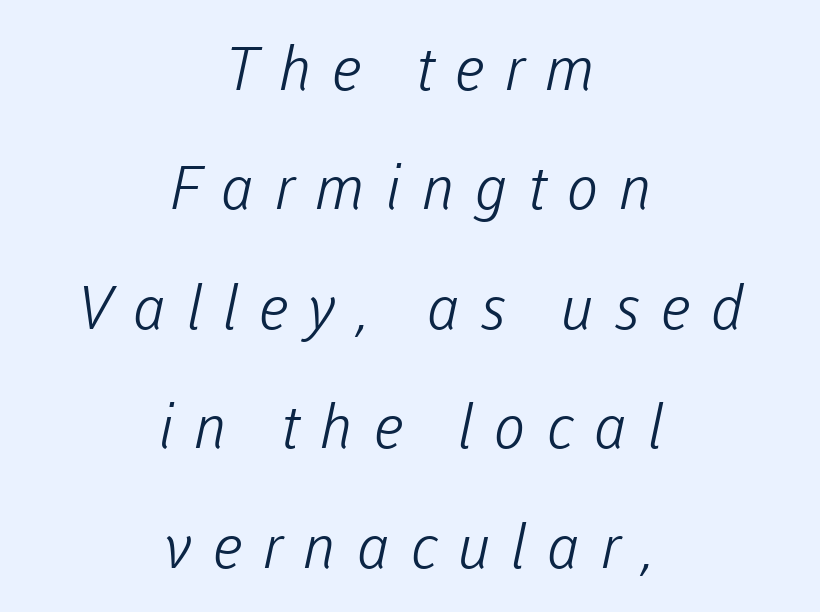
The image shows 60 px light sans-serif type; set centered, loose line spacing (1.99x), unusually wide letter spacing (+0.34 em), not underlined; low stroke contrast and a medium x-height.
